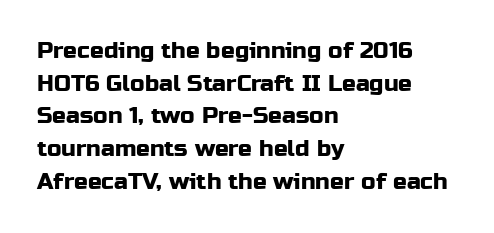
{"italic": "no", "underline": "no", "align": "left", "line_spacing": "normal", "line_spacing_ratio": 1.42, "letter_spacing": "normal", "letter_spacing_em": 0.0, "glyph_px": 23}
